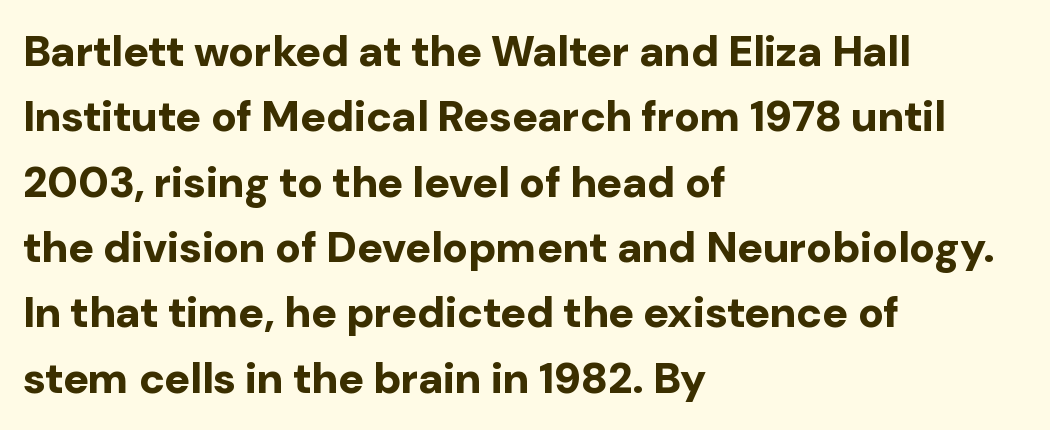
The image shows 43 px bold sans-serif type, upright; set left-aligned, normal line spacing (1.52x), normal letter spacing, not underlined; low stroke contrast and a medium x-height.
